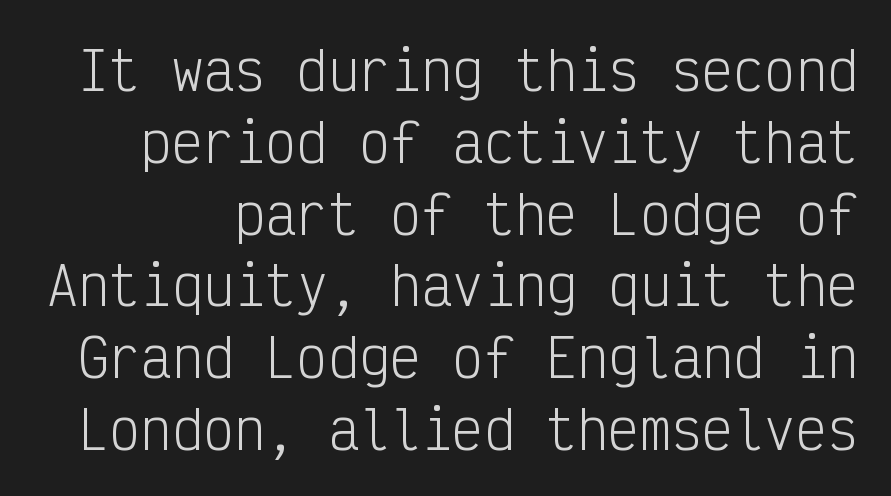
Q: Is the text bold? A: No.
Q: Is the text italic (slanted)? A: No, it is upright.
Q: Is the typeface a serif or a sans-serif typeface? A: Sans-serif.
Q: Is the text underlined? A: No.
Q: Is the spacing between letters normal or unusually wide? A: Normal.
Q: Is the spacing between lines tight, normal or loose? A: Normal.
Q: Width (condensed, normal, or wide)? A: Condensed.
Q: Stroke contrast? A: Low.
Q: x-height? A: Medium.
Q: Monospaced? A: Yes.
